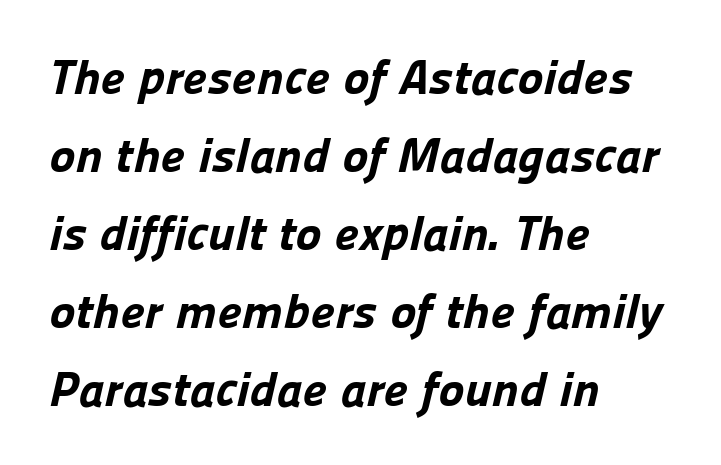
The image shows 49 px bold sans-serif type; set left-aligned, normal line spacing (1.59x), normal letter spacing, not underlined; low stroke contrast and a medium x-height.
